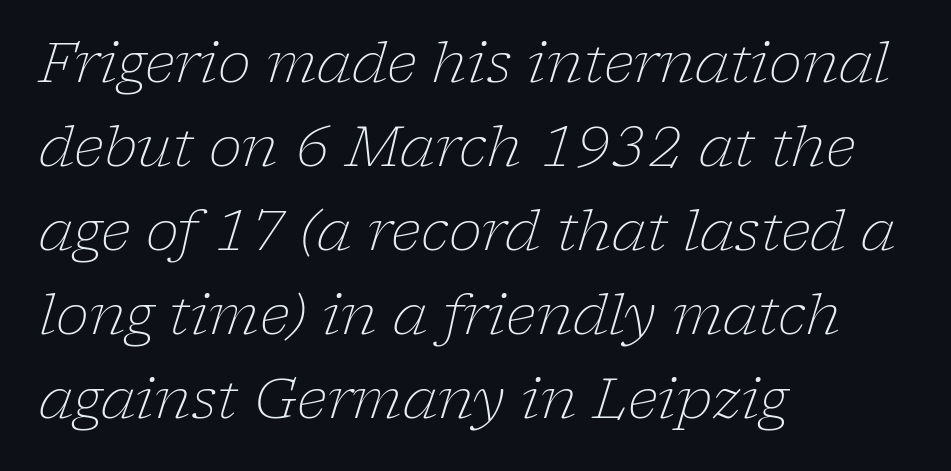
The image shows 56 px light serif type, italic (leaning right); set left-aligned, normal line spacing (1.5x), normal letter spacing, not underlined; low stroke contrast and a medium x-height.
